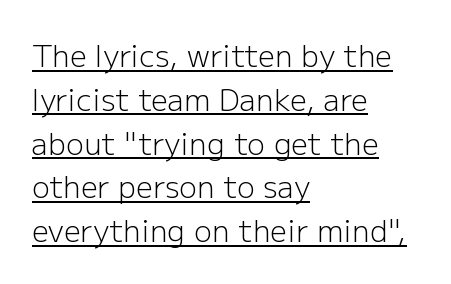
The image shows 30 px light sans-serif type, upright; set left-aligned, normal line spacing (1.46x), normal letter spacing, underlined; low stroke contrast and a medium x-height.
